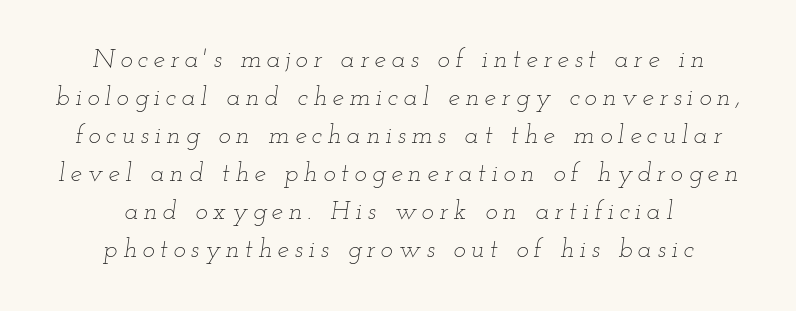
The image shows 26 px text type, italic (leaning right); set centered, normal line spacing (1.46x), unusually wide letter spacing (+0.21 em), not underlined.
